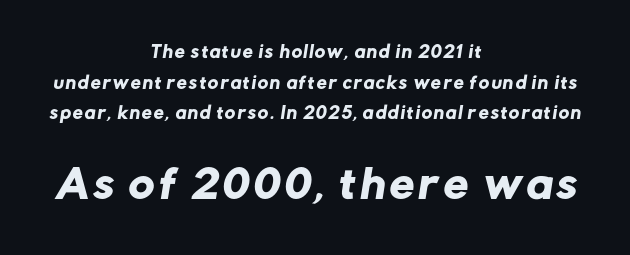
Q: Is the typeface a serif or a sans-serif typeface? A: Sans-serif.
Q: Is the text underlined? A: No.
Q: How is the paragraph aligned? A: Centered.
Q: Is the spacing between lines tight, normal or loose? A: Loose.
Q: Which block of text is set in a larger size, the first (top) or the second (bottom)? A: The second (bottom) one.
Q: Width (condensed, normal, or wide)? A: Normal.
Q: Stroke contrast? A: Low.
Q: x-height? A: Medium.
Q: Monospaced? A: No.
